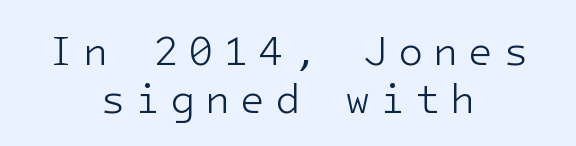
Q: Is the text bold? A: No.
Q: Is the text italic (slanted)? A: No, it is upright.
Q: Is the typeface a serif or a sans-serif typeface? A: Sans-serif.
Q: Is the text underlined? A: No.
Q: How is the paragraph aligned? A: Centered.
Q: Is the spacing between letters normal or unusually wide? A: Unusually wide.
Q: Width (condensed, normal, or wide)? A: Normal.
Q: Stroke contrast? A: Low.
Q: x-height? A: Medium.
